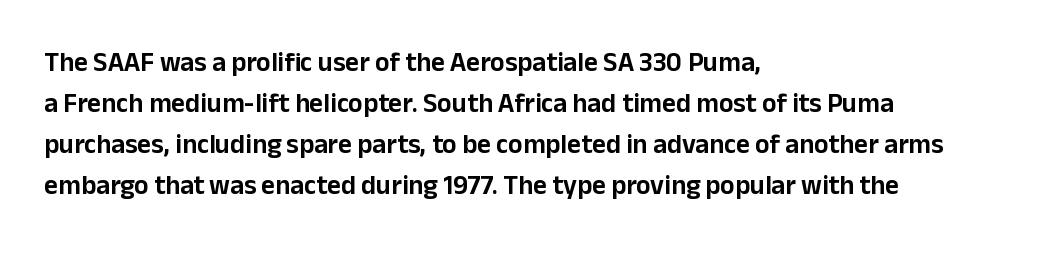
Q: Is the text italic (slanted)? A: No, it is upright.
Q: Is the text underlined? A: No.
Q: How is the paragraph aligned? A: Left-aligned.
Q: Is the spacing between letters normal or unusually wide? A: Normal.
Q: Is the spacing between lines tight, normal or loose? A: Normal.
